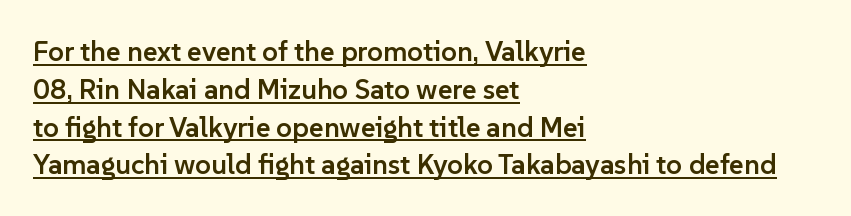
{"serif": "no", "italic": "no", "bold": "semi", "weight": "semibold", "width": "normal", "stroke_contrast": "low", "x_height": "medium", "monospaced": "no", "underline": "yes", "align": "left", "line_spacing": "normal", "line_spacing_ratio": 1.35, "letter_spacing": "normal", "letter_spacing_em": 0.0, "glyph_px": 28}
